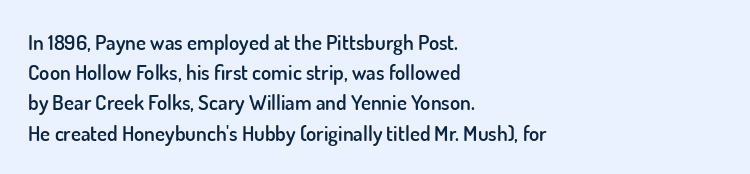
The image shows 21 px text type, upright; set left-aligned, normal line spacing (1.44x), normal letter spacing, not underlined.
